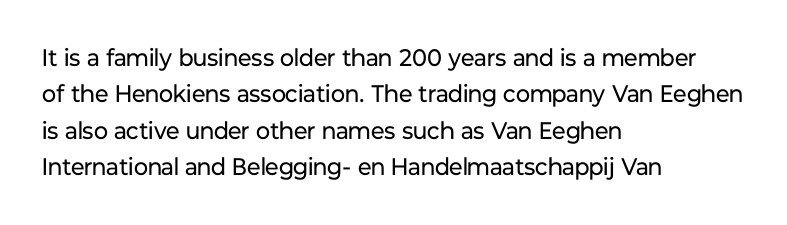
The image shows 24 px text type, upright; set left-aligned, normal line spacing (1.52x), normal letter spacing, not underlined.
